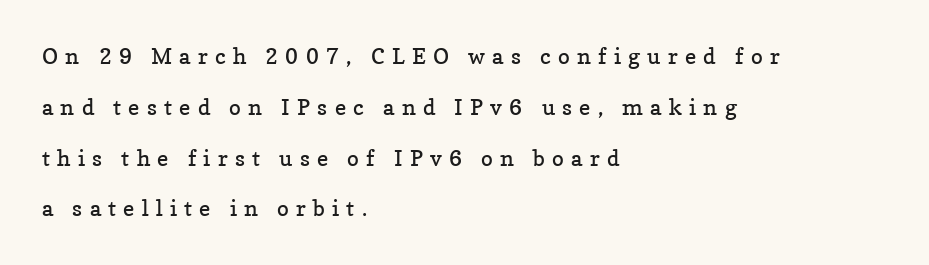
The block of text is sparse from top to bottom, with ample space between rows. Display-style spreading of the glyphs; the letterfit is very open. The typography opts for an upright posture over an oblique one. Teacher's note: observe the even left margin — that is flush-left alignment.
